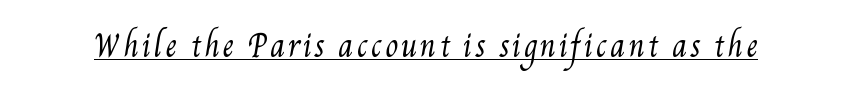
Every word sits above its own underline. Here the designer chose a conventional face with non-uniform glyph widths. Each stroke keeps to a modest, everyday thickness or less.
